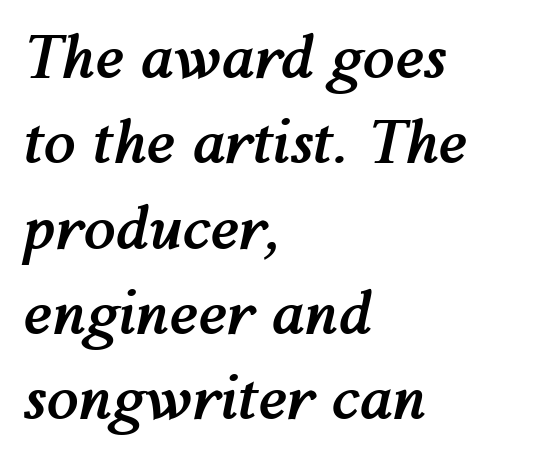
{"italic": "yes", "lean": "right", "slant_degrees": 12, "bold": "yes", "weight": "semibold", "width": "normal", "stroke_contrast": "medium", "x_height": "medium", "monospaced": "no", "underline": "no", "align": "left", "line_spacing": "normal", "line_spacing_ratio": 1.47, "letter_spacing": "normal", "letter_spacing_em": 0.0, "glyph_px": 58}
